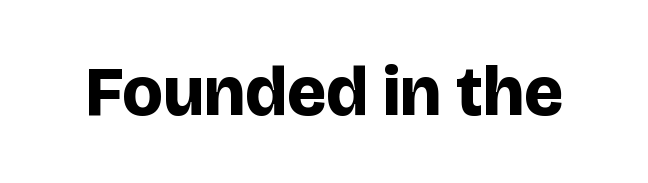
Q: Is the text bold? A: Yes.
Q: Is the text italic (slanted)? A: No, it is upright.
Q: Is the typeface a serif or a sans-serif typeface? A: Sans-serif.
Q: Is the text underlined? A: No.
Q: Is the spacing between letters normal or unusually wide? A: Normal.
Q: Width (condensed, normal, or wide)? A: Normal.
Q: Stroke contrast? A: Low.
Q: x-height? A: Large.
Q: Monospaced? A: No.
